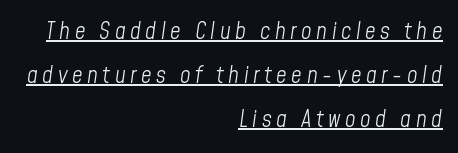
{"italic": "yes", "lean": "right", "slant_degrees": 8, "bold": "no", "underline": "yes", "align": "right", "line_spacing": "loose", "line_spacing_ratio": 1.91, "letter_spacing": "wide", "letter_spacing_em": 0.2, "glyph_px": 23}
